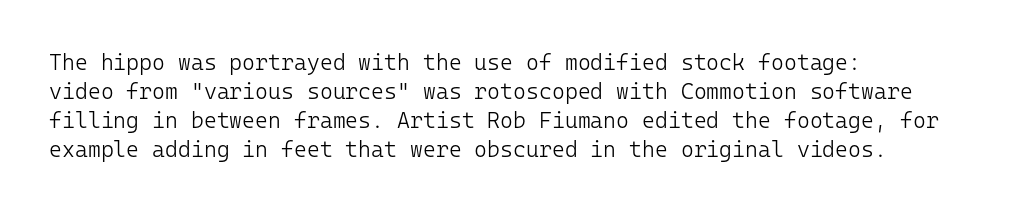
{"italic": "no", "bold": "no", "underline": "no", "align": "left", "line_spacing": "normal", "line_spacing_ratio": 1.32, "letter_spacing": "normal", "letter_spacing_em": 0.0, "glyph_px": 22}
